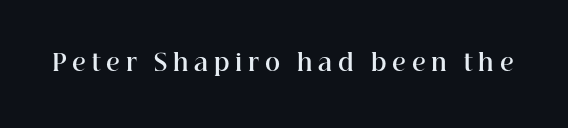
These words are printed bold, with thick strokes throughout. The rendering inserts visible extra space after every character. Nobody drew a line under any word here. The letters stand upright; this is a roman face.
